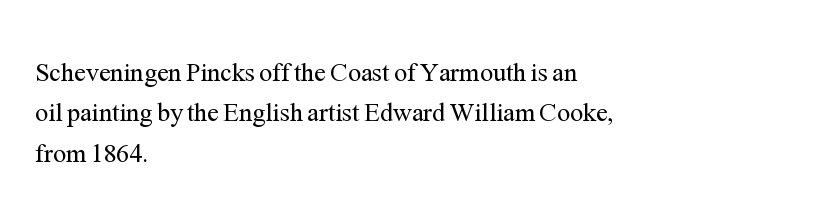
Q: Is the text bold? A: No.
Q: Is the text italic (slanted)? A: No, it is upright.
Q: Is the text underlined? A: No.
Q: How is the paragraph aligned? A: Left-aligned.
Q: Is the spacing between letters normal or unusually wide? A: Normal.
Q: Is the spacing between lines tight, normal or loose? A: Normal.
